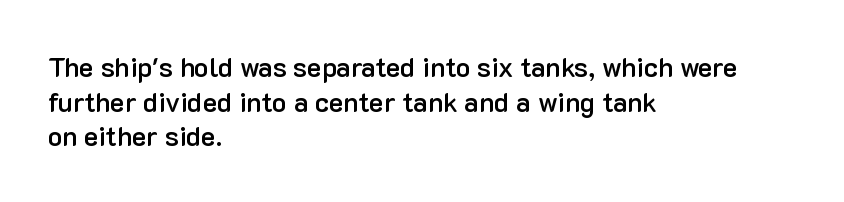
{"italic": "no", "bold": "semi", "underline": "no", "align": "left", "line_spacing": "normal", "line_spacing_ratio": 1.28, "letter_spacing": "normal", "letter_spacing_em": 0.0, "glyph_px": 27}
